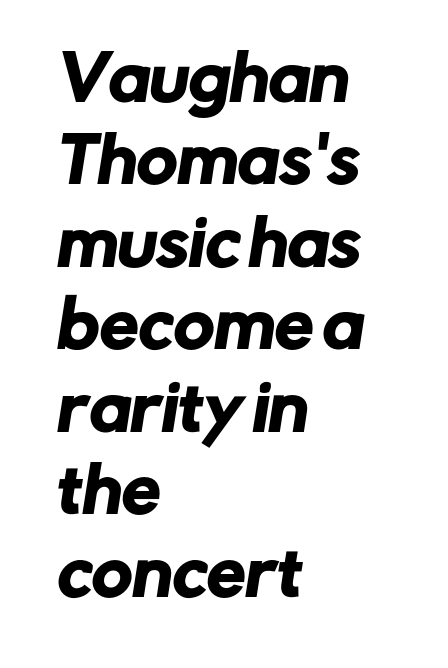
The image shows 62 px sans-serif type; set left-aligned, normal line spacing (1.33x), normal letter spacing, not underlined; low stroke contrast and a medium x-height.
